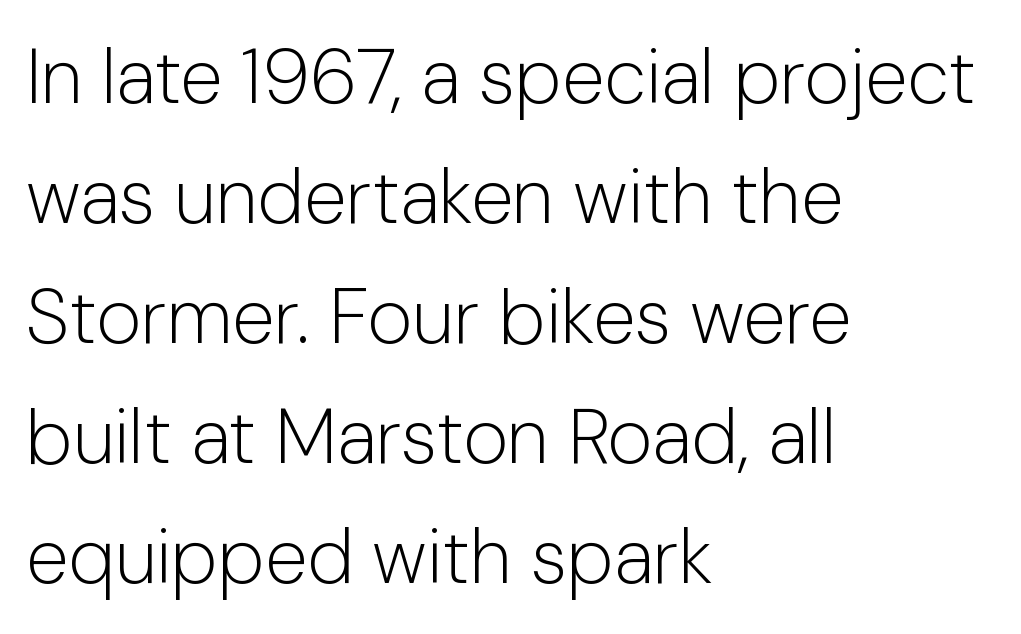
The image shows 77 px light sans-serif type, upright; set left-aligned, normal line spacing (1.56x), normal letter spacing, not underlined; low stroke contrast and a medium x-height.
